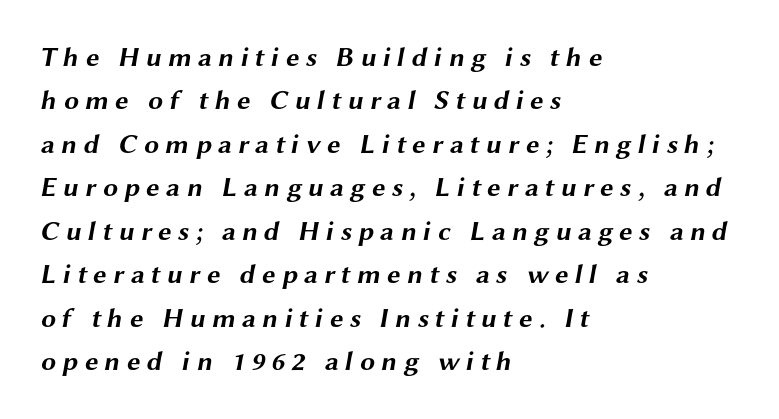
Strong, thick strokes mark this as bold type. Check the space under the baseline: it is left empty. Line starts are locked; line ends wander. You could only call the tracking loose — the letters float apart. Evenly set lines give the paragraph a standard silhouette.
